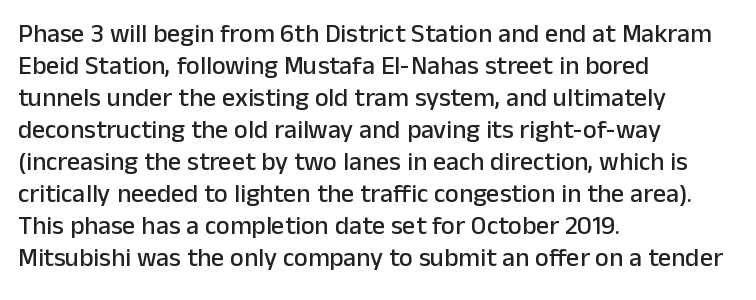
Standard letterfit; no display-style spreading of the glyphs. The string is rendered with underlining switched off. Compared with a centered layout, this one pins lines to the left instead. Vertical strokes here are truly vertical.
